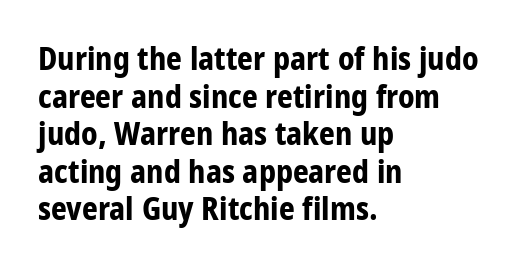
{"serif": "no", "italic": "no", "bold": "yes", "weight": "bold", "width": "condensed", "stroke_contrast": "low", "x_height": "large", "monospaced": "no", "underline": "no", "align": "left", "line_spacing_ratio": 1.21, "letter_spacing": "normal", "letter_spacing_em": 0.0, "glyph_px": 31}
